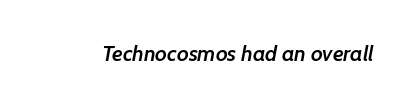
These lines carry some extra weight — a demibold, not a full bold. Honestly, the letter spacing is just normal — you wouldn't notice it. The whole block is typeset with a tilt. Quick note: underline off.
